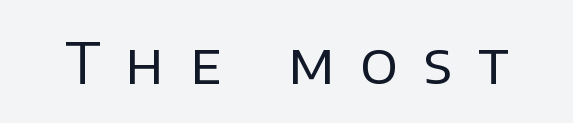
The rendering uses natural spacing where letterforms have individual widths. Does extra space separate the letters? Yes, quite a lot of it. The letters carry no serifs — their stems end cleanly without finishing strokes. Each row of text sits above clean, open space.
